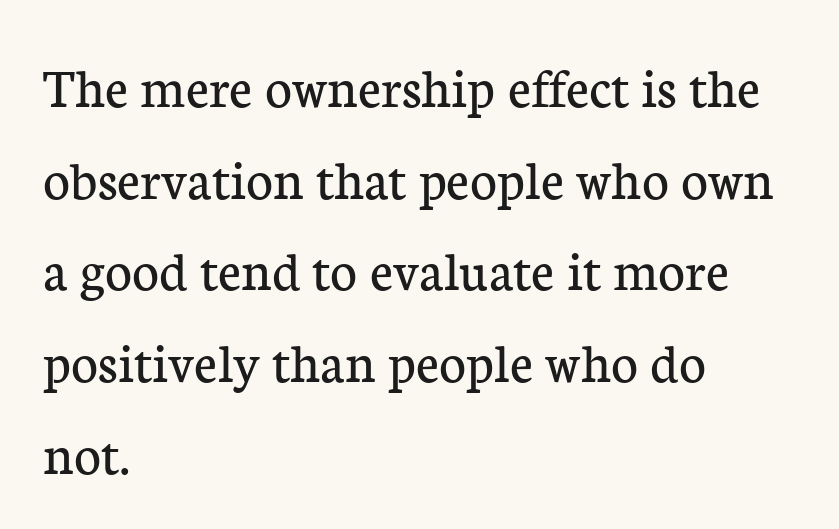
{"serif": "yes", "italic": "no", "bold": "no", "weight": "regular", "width": "normal", "stroke_contrast": "low", "x_height": "medium", "monospaced": "no", "underline": "no", "align": "left", "line_spacing": "normal", "line_spacing_ratio": 1.58, "letter_spacing": "normal", "letter_spacing_em": 0.0, "glyph_px": 58}
